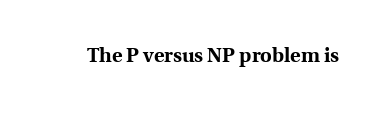
{"italic": "no", "bold": "yes", "underline": "no", "letter_spacing": "normal", "letter_spacing_em": 0.0, "glyph_px": 20}
